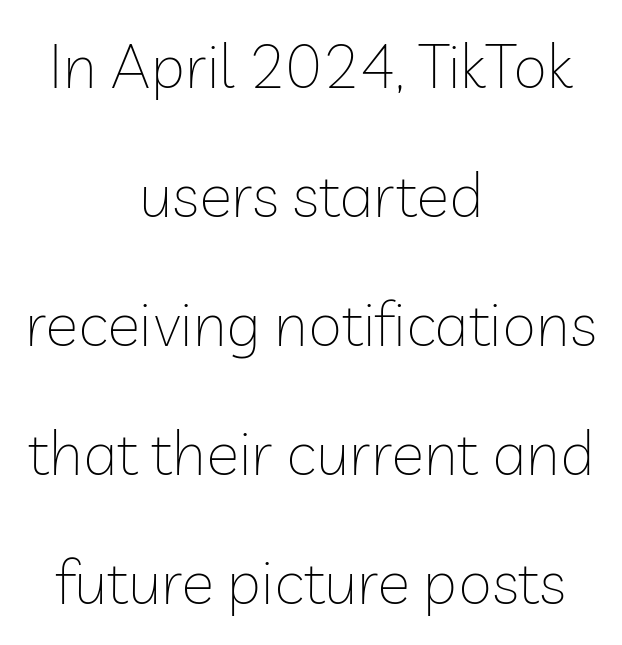
The image shows 62 px thin sans-serif type, upright; set centered, loose line spacing (2.08x), normal letter spacing, not underlined; low stroke contrast and a medium x-height.
